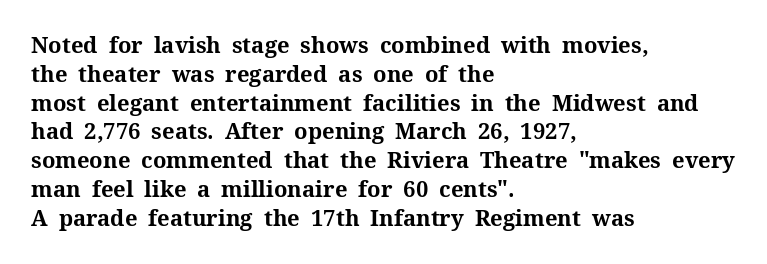
The image shows 22 px bold type, upright; set left-aligned, normal line spacing (1.31x), normal letter spacing, not underlined.
